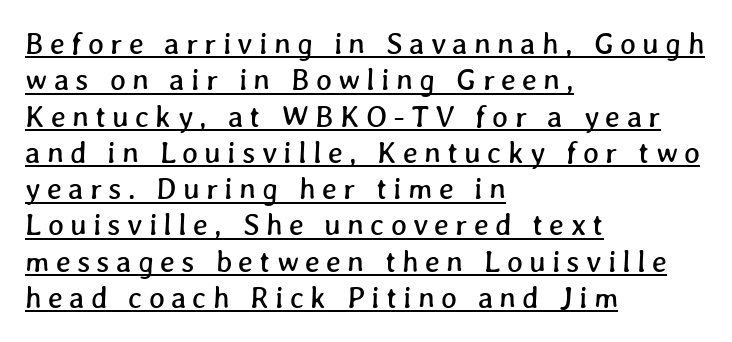
The image shows 30 px text type; set left-aligned, line spacing 1.21x, unusually wide letter spacing (+0.21 em), underlined; low stroke contrast and a medium x-height.
